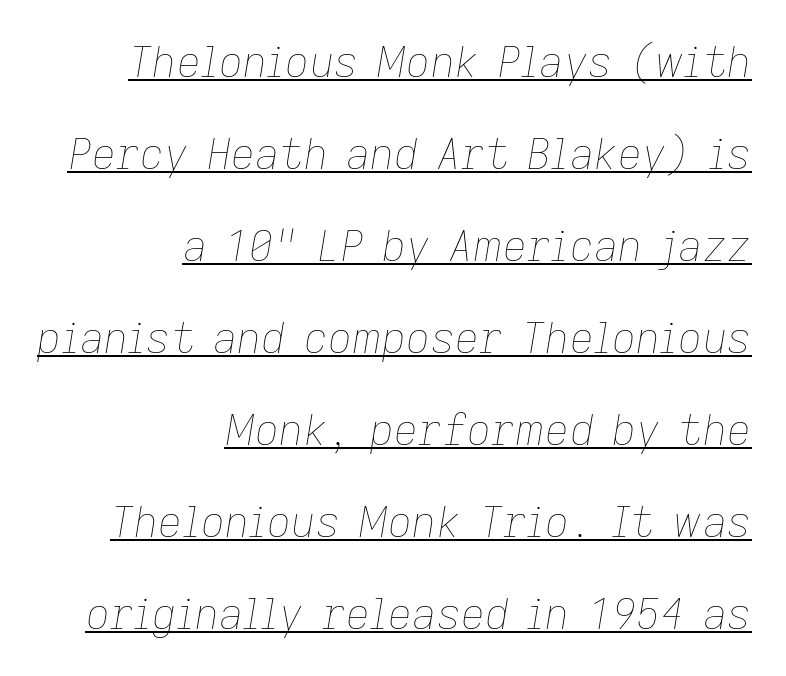
Looks like someone drew a line under every word here. A great deal of white space separates one row of letters from the next. Summary of weight: not heavy and not bold. The face used here is proportionally spaced, like ordinary book or web type. Designer's note — italics engaged.
